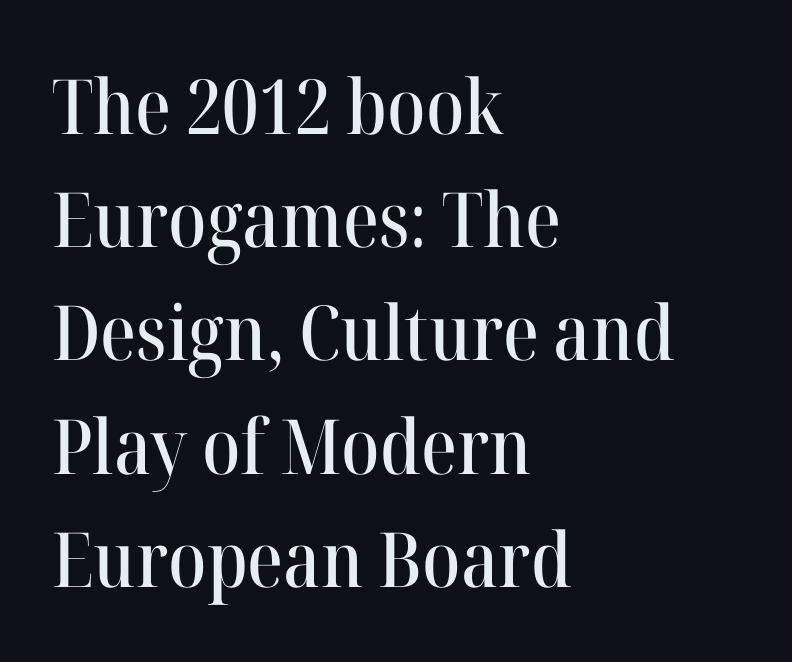
Q: Is the text italic (slanted)? A: No, it is upright.
Q: Is the typeface a serif or a sans-serif typeface? A: Serif.
Q: Is the text underlined? A: No.
Q: How is the paragraph aligned? A: Left-aligned.
Q: Is the spacing between letters normal or unusually wide? A: Normal.
Q: Is the spacing between lines tight, normal or loose? A: Normal.
Q: Width (condensed, normal, or wide)? A: Normal.
Q: Stroke contrast? A: High.
Q: x-height? A: Medium.
Q: Monospaced? A: No.
